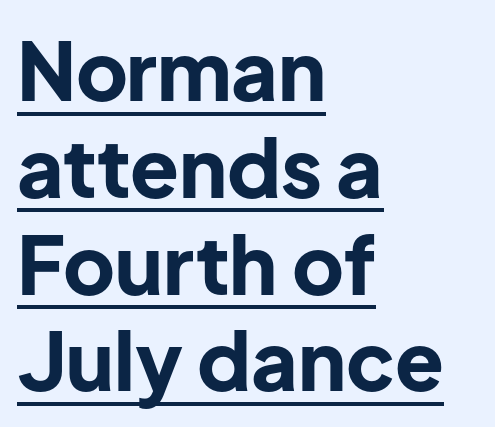
Q: Is the text bold? A: Yes.
Q: Is the text italic (slanted)? A: No, it is upright.
Q: Is the typeface a serif or a sans-serif typeface? A: Sans-serif.
Q: Is the text underlined? A: Yes.
Q: How is the paragraph aligned? A: Left-aligned.
Q: Is the spacing between letters normal or unusually wide? A: Normal.
Q: Width (condensed, normal, or wide)? A: Normal.
Q: Stroke contrast? A: Low.
Q: x-height? A: Medium.
Q: Monospaced? A: No.
